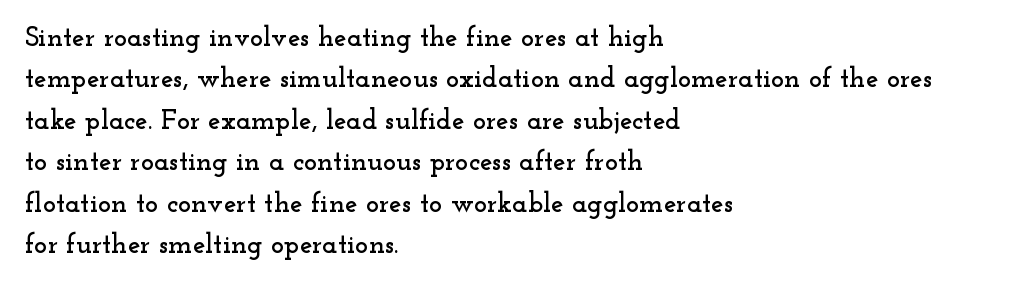
{"serif": "yes", "italic": "no", "width": "wide", "stroke_contrast": "low", "x_height": "small", "monospaced": "no", "underline": "no", "align": "left", "line_spacing": "normal", "line_spacing_ratio": 1.48, "letter_spacing": "normal", "letter_spacing_em": 0.0, "glyph_px": 28}
